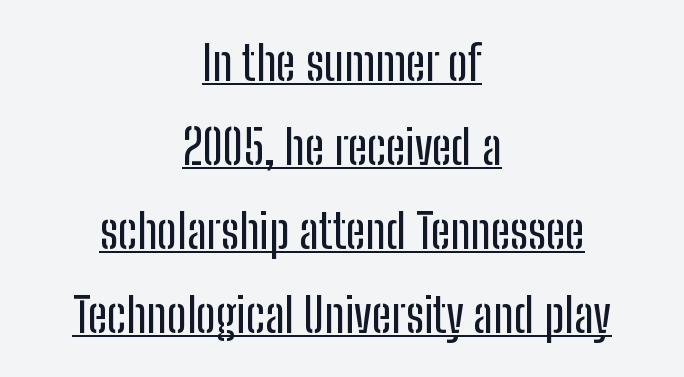
{"serif": "no", "italic": "no", "width": "condensed", "stroke_contrast": "low", "x_height": "medium", "monospaced": "no", "underline": "yes", "align": "center", "line_spacing_ratio": 1.75, "letter_spacing": "normal", "letter_spacing_em": 0.0, "glyph_px": 48}
